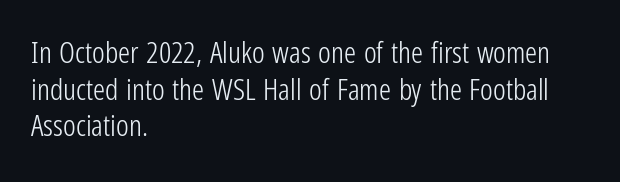
The image shows 30 px light, condensed sans-serif type, upright; set left-aligned, line spacing 1.22x, normal letter spacing, not underlined; low stroke contrast and a medium x-height.
